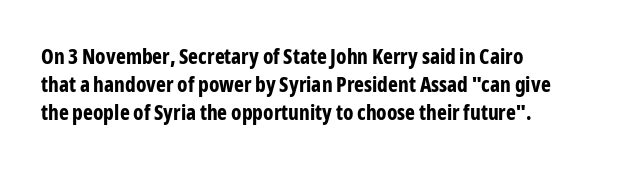
The image shows 21 px bold type, upright; set left-aligned, normal line spacing (1.34x), normal letter spacing, not underlined.
